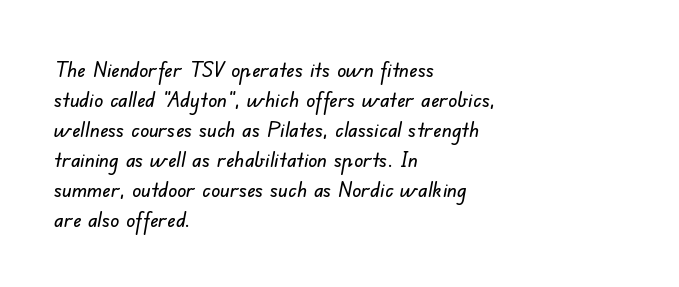
The space between consecutive lines is moderate. Underline: absent. Tracking here is standard; glyphs follow each other at the usual distance. Notice how the passage keeps a crisp vertical edge on the left only.
